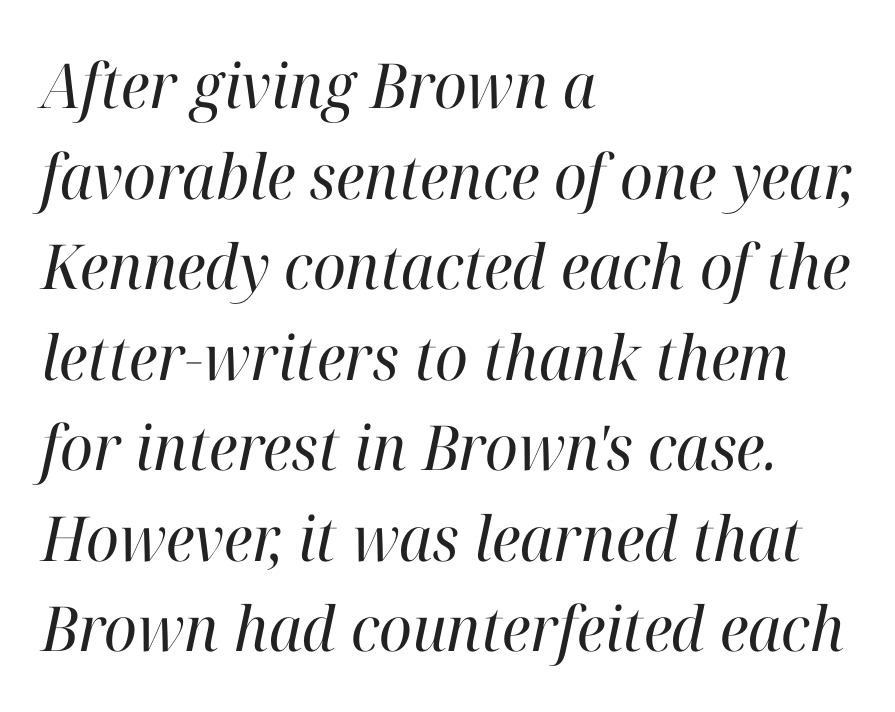
This rendering uses left alignment, leaving the right contour irregular. Short note: letters normally spaced. Yep, those are serifs on the letters. Quick note: interline space is typical.
